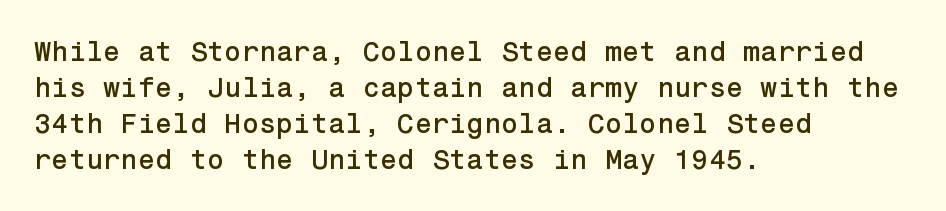
Q: Is the text italic (slanted)? A: No, it is upright.
Q: Is the typeface a serif or a sans-serif typeface? A: Sans-serif.
Q: Is the text underlined? A: No.
Q: How is the paragraph aligned? A: Left-aligned.
Q: Is the spacing between letters normal or unusually wide? A: Normal.
Q: Is the spacing between lines tight, normal or loose? A: Normal.
Q: Width (condensed, normal, or wide)? A: Normal.
Q: Stroke contrast? A: Low.
Q: x-height? A: Medium.
